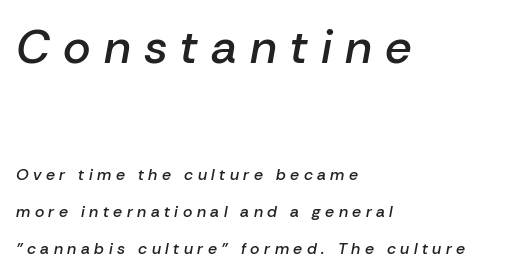
The image shows 47 px semibold type, italic (leaning right); set left-aligned, loose line spacing (2.34x), unusually wide letter spacing (+0.28 em), not underlined; the first (top) block is 2.94x larger; low stroke contrast and a medium x-height.
